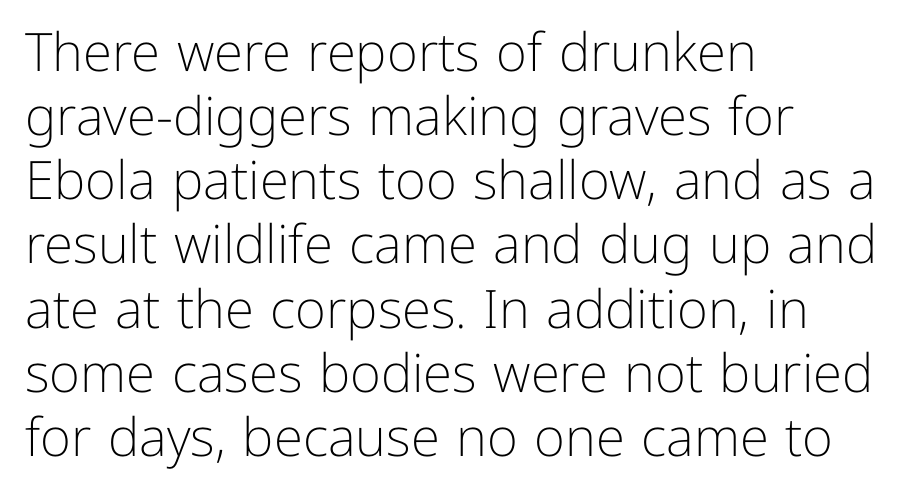
The strip under each line holds only bare page. A typesetter would call this proportional, since set widths differ per character. This is not heavy type; no bold has been used. The paragraph shown leans on its left margin.
